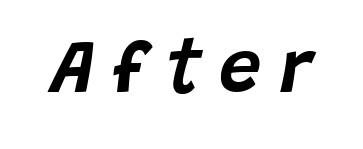
{"italic": "yes", "lean": "right", "slant_degrees": 15, "width": "normal", "stroke_contrast": "low", "x_height": "large", "monospaced": "no", "underline": "no", "letter_spacing": "wide", "letter_spacing_em": 0.25, "glyph_px": 75}
